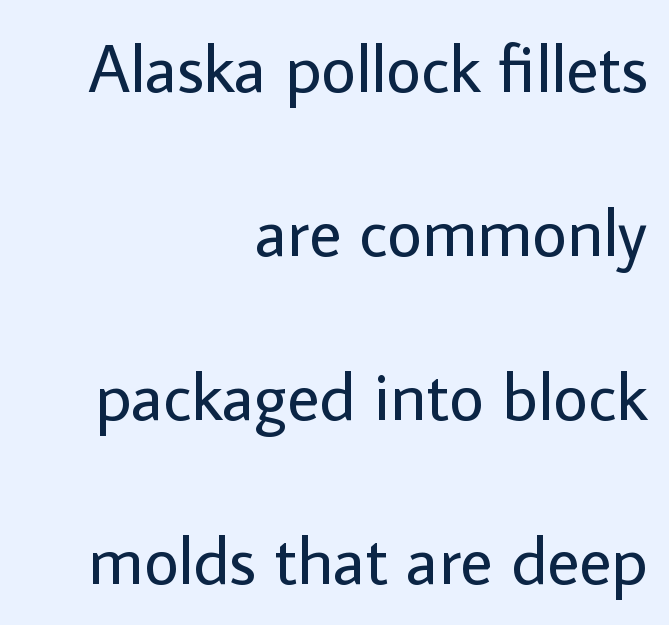
{"serif": "no", "italic": "no", "bold": "no", "weight": "regular", "width": "normal", "stroke_contrast": "low", "x_height": "medium", "monospaced": "no", "underline": "no", "align": "right", "line_spacing": "loose", "line_spacing_ratio": 2.41, "letter_spacing": "normal", "letter_spacing_em": 0.0, "glyph_px": 68}
